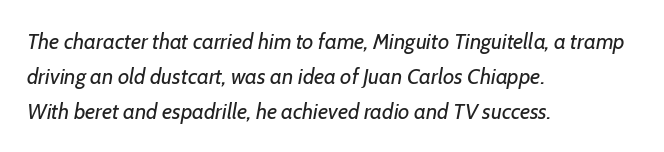
Yep, that's italic — everything's leaning. Typeset ragged right — the left edge is the straight one. A light-to-regular cut is what we see here. Beneath every word, the page is bare. In terms of letterspacing, this is plain default setting. Reading down the column, the eye jumps a familiar distance to each next line.
